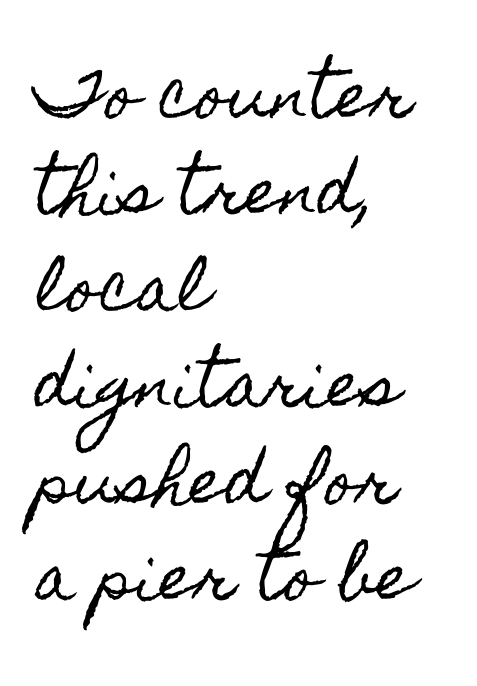
{"width": "condensed", "x_height": "small", "monospaced": "no", "underline": "no", "align": "left", "line_spacing": "normal", "line_spacing_ratio": 1.58, "letter_spacing": "normal", "letter_spacing_em": 0.0, "glyph_px": 61}
